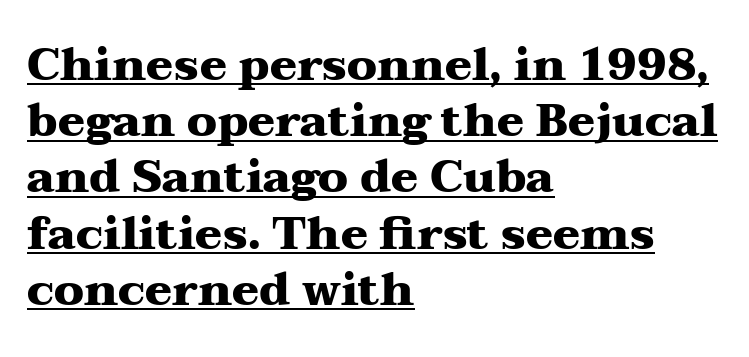
{"serif": "yes", "italic": "no", "bold": "yes", "weight": "heavy", "width": "wide", "stroke_contrast": "medium", "x_height": "medium", "monospaced": "no", "underline": "yes", "align": "left", "line_spacing": "normal", "line_spacing_ratio": 1.25, "letter_spacing": "normal", "letter_spacing_em": 0.0, "glyph_px": 45}
